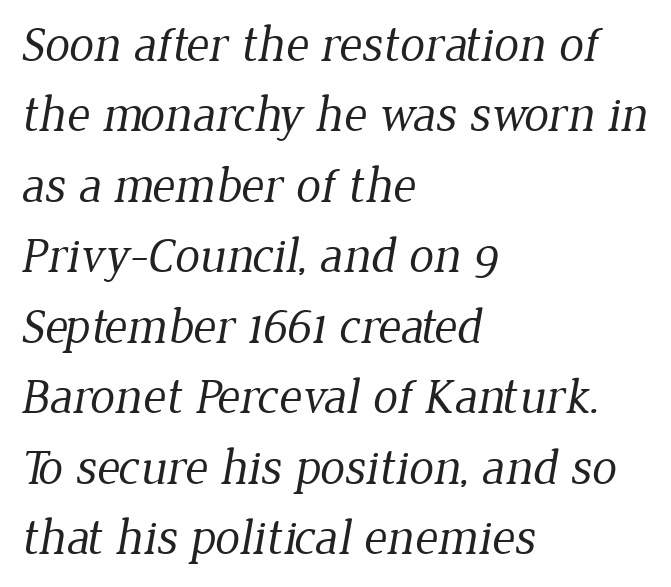
Look at the bottom of the vertical strokes: they flare into serifs here. Caption: face not bold, strokes unweighted. Tracking here is standard; glyphs follow each other at the usual distance. The lines in this sample share a left origin and differ only in where they stop.
